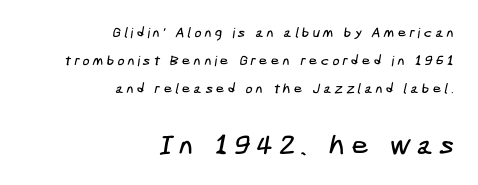
Q: Is the typeface a serif or a sans-serif typeface? A: Sans-serif.
Q: Is the text underlined? A: No.
Q: How is the paragraph aligned? A: Right-aligned.
Q: Is the spacing between letters normal or unusually wide? A: Unusually wide.
Q: Is the spacing between lines tight, normal or loose? A: Loose.
Q: Which block of text is set in a larger size, the first (top) or the second (bottom)? A: The second (bottom) one.
Q: Width (condensed, normal, or wide)? A: Condensed.
Q: Stroke contrast? A: Low.
Q: x-height? A: Medium.
